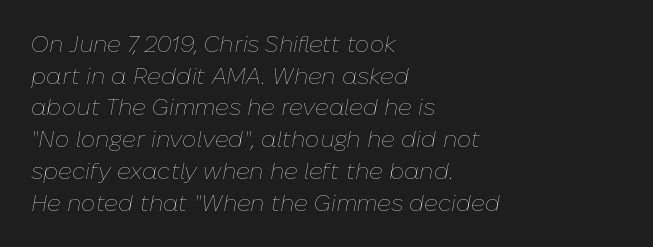
Q: Is the text bold? A: No.
Q: Is the text italic (slanted)? A: Yes, it leans right by about 10 degrees.
Q: Is the text underlined? A: No.
Q: How is the paragraph aligned? A: Left-aligned.
Q: Is the spacing between letters normal or unusually wide? A: Normal.
Q: Is the spacing between lines tight, normal or loose? A: Normal.
